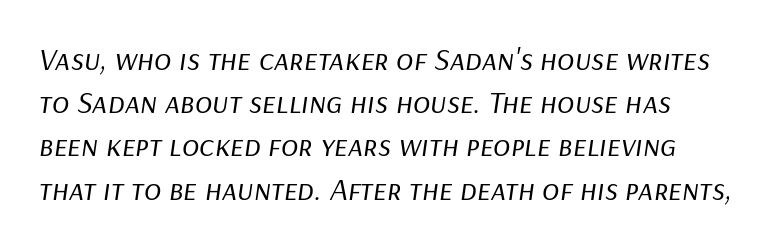
The image shows 32 px regular-weight type, italic (leaning right); set normal line spacing (1.35x), normal letter spacing, not underlined; low stroke contrast and a medium x-height.
